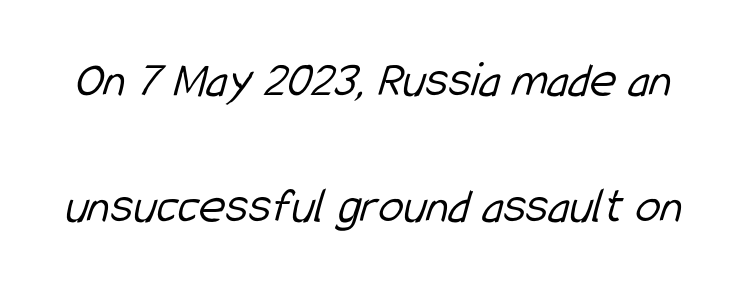
Rule under the text: the space is simply empty. Each letter keeps its own natural width here, so spacing adapts to shape. A typesetter would call this zero additional tracking. The typeface chosen for these lines omits serifs.
